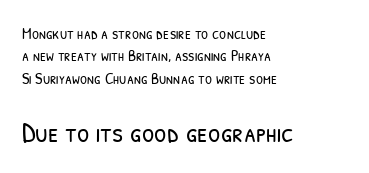
Q: Is the text bold? A: No.
Q: Is the typeface a serif or a sans-serif typeface? A: Sans-serif.
Q: Is the text underlined? A: No.
Q: How is the paragraph aligned? A: Left-aligned.
Q: Is the spacing between letters normal or unusually wide? A: Normal.
Q: Is the spacing between lines tight, normal or loose? A: Normal.
Q: Which block of text is set in a larger size, the first (top) or the second (bottom)? A: The second (bottom) one.
Q: Width (condensed, normal, or wide)? A: Condensed.
Q: Stroke contrast? A: Low.
Q: x-height? A: Medium.
Q: Monospaced? A: No.
